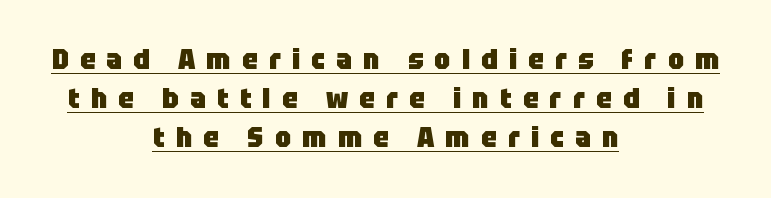
The image shows 28 px heavy sans-serif type, upright; set centered, normal line spacing (1.4x), unusually wide letter spacing (+0.4 em), underlined; low stroke contrast and a large x-height.
